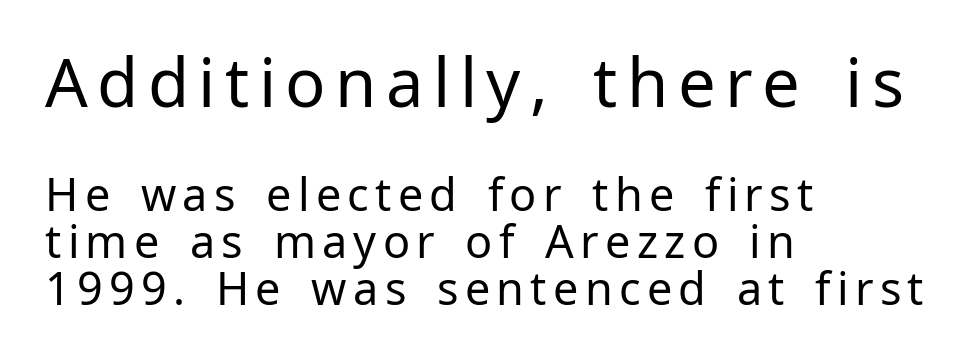
{"serif": "no", "italic": "no", "bold": "no", "weight": "regular", "width": "normal", "stroke_contrast": "low", "x_height": "medium", "monospaced": "no", "underline": "no", "align": "left", "line_spacing": "tight", "line_spacing_ratio": 1.05, "larger_block": "first", "size_ratio": 1.49, "glyph_px": 67}
